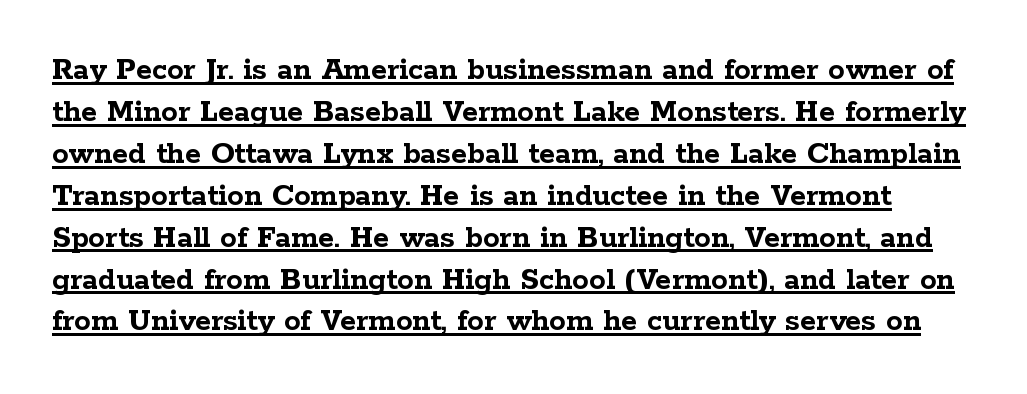
Upright lettering throughout. The line texture is even and compact thanks to regular tracking. A rule runs beneath these lines of type. Does the leading feel generous? No, just average. Spacing verdict: proportional, widths tailored to each character. The face used here has the dense, thick strokes of a bold.
